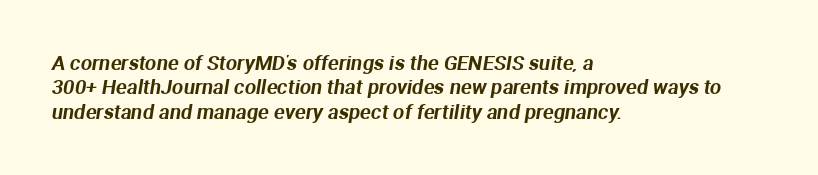
Look at the tracking — it's just the regular setting, nothing added. Just letters on the line, the space beneath them empty. Where is the straight margin? On the left.
